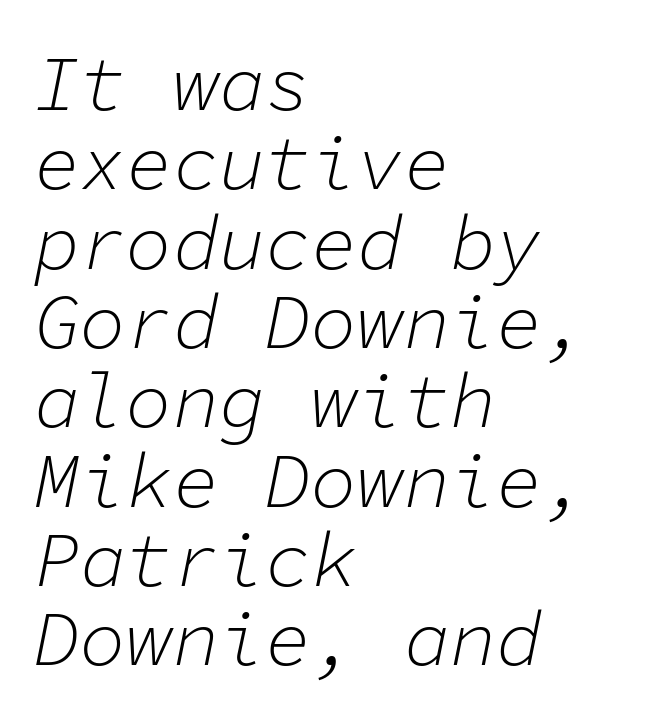
The image shows 77 px light type, italic (leaning right), monospaced; set left-aligned, tight line spacing (1.03x), normal letter spacing, not underlined; low stroke contrast and a medium x-height.
